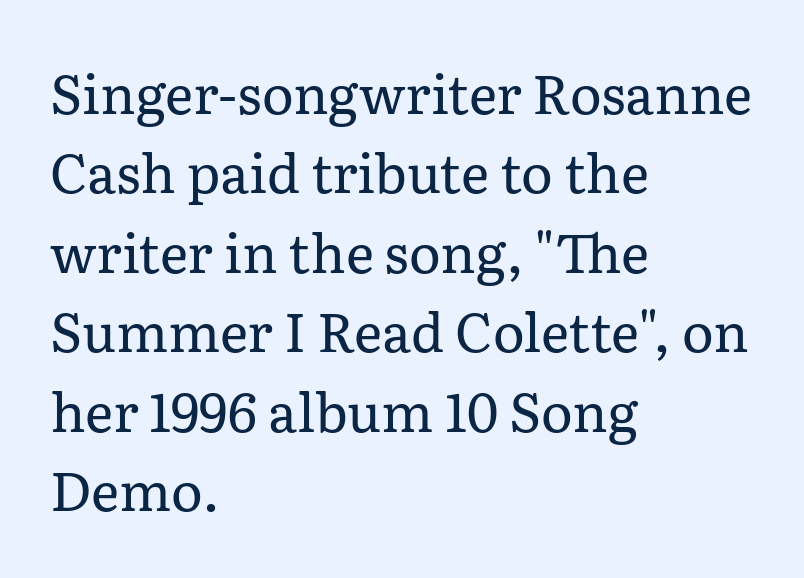
Q: Is the text bold? A: No.
Q: Is the text italic (slanted)? A: No, it is upright.
Q: Is the typeface a serif or a sans-serif typeface? A: Serif.
Q: Is the text underlined? A: No.
Q: How is the paragraph aligned? A: Left-aligned.
Q: Is the spacing between letters normal or unusually wide? A: Normal.
Q: Is the spacing between lines tight, normal or loose? A: Normal.
Q: Width (condensed, normal, or wide)? A: Normal.
Q: Stroke contrast? A: Low.
Q: x-height? A: Medium.
Q: Monospaced? A: No.
